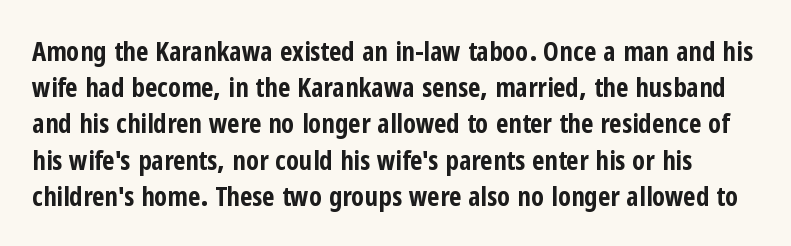
{"italic": "no", "bold": "yes", "underline": "no", "line_spacing": "normal", "line_spacing_ratio": 1.34, "letter_spacing": "normal", "letter_spacing_em": 0.0, "glyph_px": 27}
